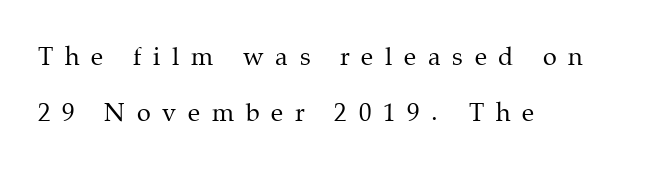
Students, observe: this is what heavily led, spacious text looks like. Posture: straight, roman, zero tilt. Students, note that the glyphs here are deliberately spaced far apart. The rag falls on the right side of this text block. The passage shown is not underscored anywhere. The weight tops out at a normal text grade.
